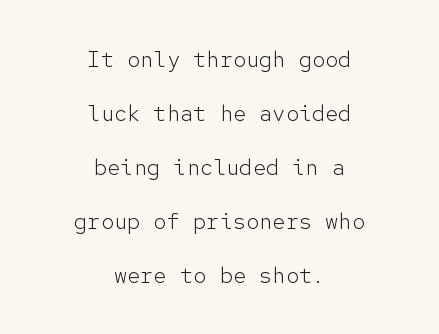
The tracking reads as untouched default to a designer's eye. Typeset on center — no edge is straight. Is the type heavy? It reads as light-to-regular instead. The specimen reads as upright at a glance. This sample trades compactness for vertical openness between lines.
